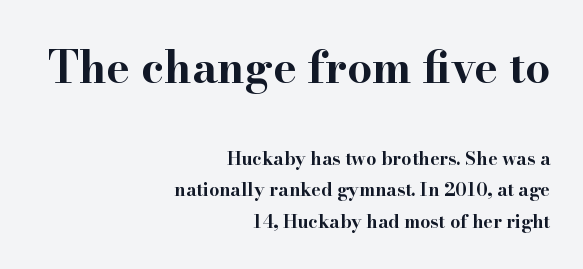
{"serif": "yes", "italic": "no", "bold": "yes", "weight": "bold", "width": "wide", "stroke_contrast": "high", "x_height": "small", "monospaced": "no", "underline": "no", "align": "right", "line_spacing_ratio": 1.73, "letter_spacing": "normal", "letter_spacing_em": 0.0, "larger_block": "first", "size_ratio": 2.44, "glyph_px": 44}
